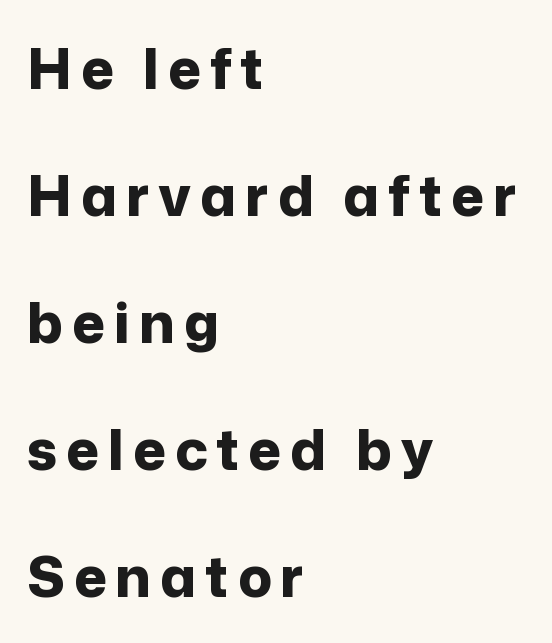
The baseline area is clear. The type sits square on the baseline with zero lean. The space between consecutive lines is lavish. To sum up the face: it is a sans, with no serifs. This rendering uses left alignment, leaving the right contour irregular. Heft: maximum for text — a bold.
